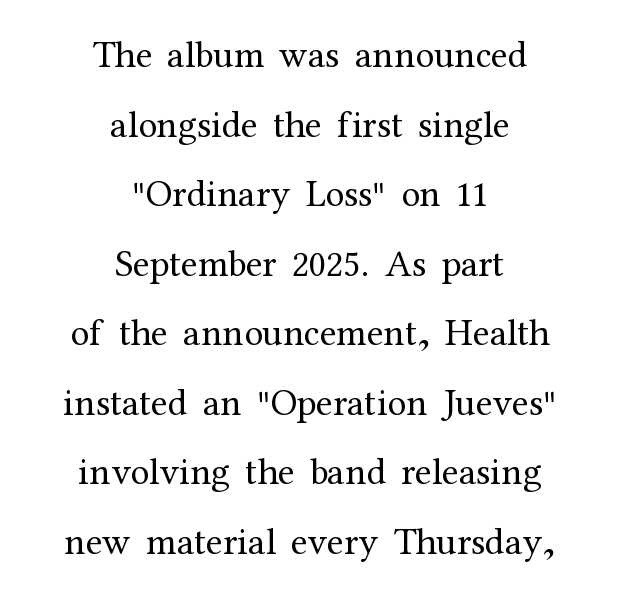
Q: Is the text bold? A: No.
Q: Is the text italic (slanted)? A: No, it is upright.
Q: Is the typeface a serif or a sans-serif typeface? A: Serif.
Q: Is the text underlined? A: No.
Q: How is the paragraph aligned? A: Centered.
Q: Is the spacing between letters normal or unusually wide? A: Normal.
Q: Width (condensed, normal, or wide)? A: Normal.
Q: Stroke contrast? A: Medium.
Q: x-height? A: Medium.
Q: Monospaced? A: No.
